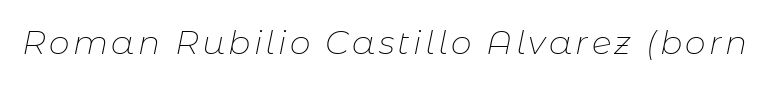
Stroke mass is kept to a normal reading level or below. Looks like regular typesetting: each glyph gets only the width it needs. The typography opts for an oblique posture over an upright one. Check the space under the baseline: it is left empty.
